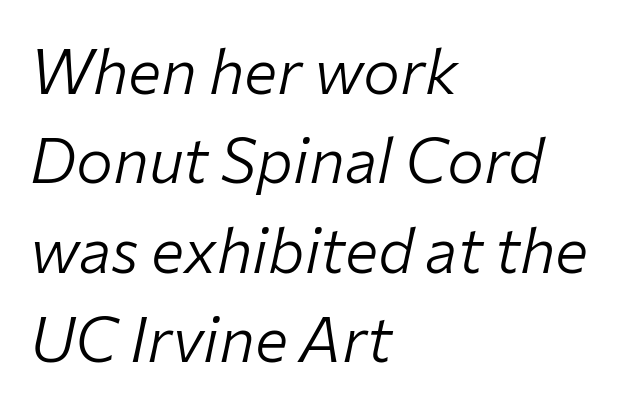
Q: Is the text bold? A: No.
Q: Is the text italic (slanted)? A: Yes, it leans right by about 12 degrees.
Q: Is the text underlined? A: No.
Q: How is the paragraph aligned? A: Left-aligned.
Q: Is the spacing between letters normal or unusually wide? A: Normal.
Q: Is the spacing between lines tight, normal or loose? A: Normal.
Q: Width (condensed, normal, or wide)? A: Normal.
Q: Stroke contrast? A: Low.
Q: x-height? A: Medium.
Q: Monospaced? A: No.
